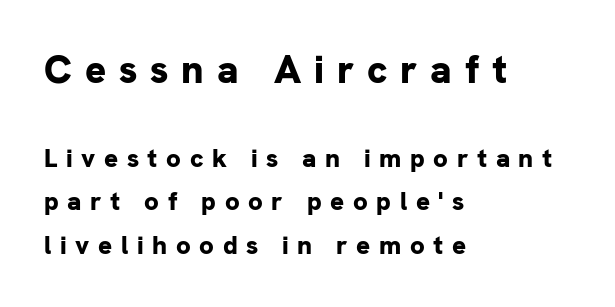
Is this a fixed-width face? No — the glyphs have proportional, varying widths. The glyphs are unaccompanied by any horizontal stroke below them. The line texture is sparse and dotted thanks to wide tracking. Is the lower block the larger one? No — the upper block carries the bigger type. Regular leading. The glyphs have the mass of a bold cut.
